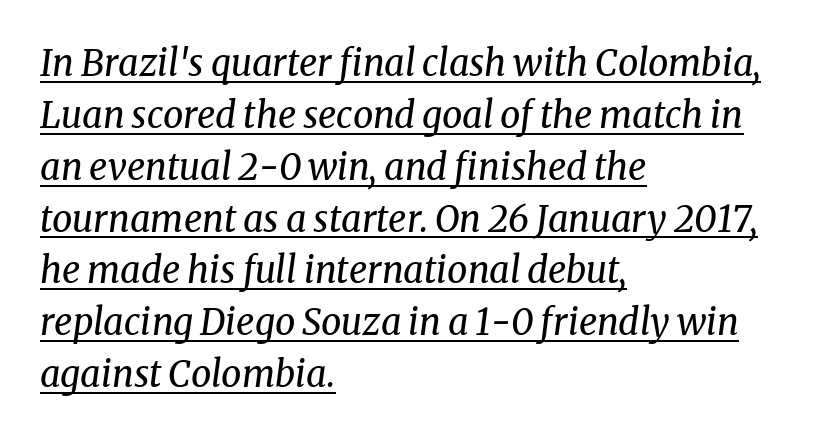
{"serif": "yes", "italic": "yes", "lean": "right", "slant_degrees": 8, "bold": "no", "weight": "regular", "width": "normal", "stroke_contrast": "medium", "x_height": "medium", "monospaced": "no", "underline": "yes", "align": "left", "line_spacing": "normal", "line_spacing_ratio": 1.44, "letter_spacing": "normal", "letter_spacing_em": 0.0, "glyph_px": 36}
